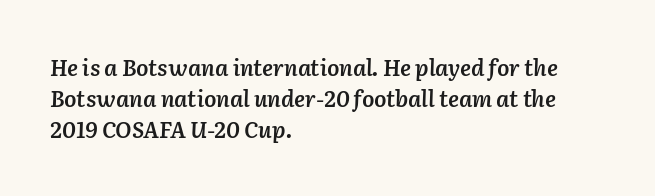
The image shows 22 px text type, italic (leaning right); set left-aligned, normal line spacing (1.42x), normal letter spacing, not underlined.
